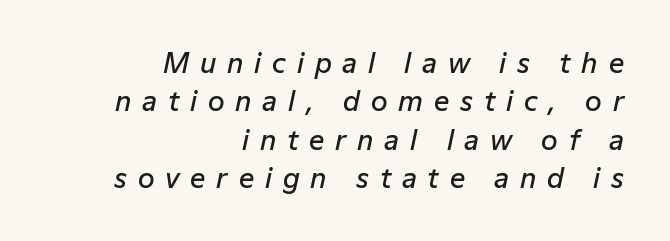
{"italic": "yes", "lean": "right", "slant_degrees": 12, "bold": "semi", "underline": "no", "align": "right", "line_spacing": "normal", "line_spacing_ratio": 1.42, "letter_spacing": "wide", "letter_spacing_em": 0.4, "glyph_px": 27}
